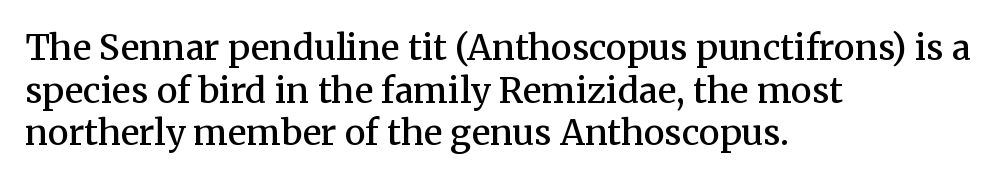
Q: Is the text bold? A: Semi-bold.
Q: Is the text italic (slanted)? A: No, it is upright.
Q: Is the typeface a serif or a sans-serif typeface? A: Serif.
Q: Is the text underlined? A: No.
Q: How is the paragraph aligned? A: Left-aligned.
Q: Is the spacing between letters normal or unusually wide? A: Normal.
Q: Width (condensed, normal, or wide)? A: Normal.
Q: Stroke contrast? A: Medium.
Q: x-height? A: Medium.
Q: Monospaced? A: No.
